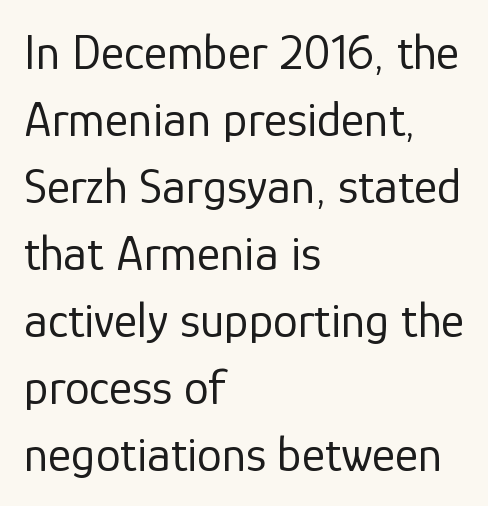
The image shows 50 px regular-weight sans-serif type, upright; set left-aligned, normal line spacing (1.34x), normal letter spacing, not underlined; low stroke contrast and a medium x-height.
